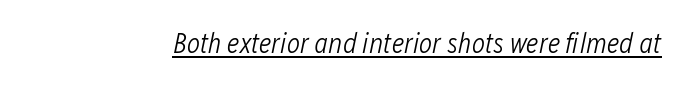
The image shows 28 px light, condensed type, italic (leaning right); set normal letter spacing, underlined; low stroke contrast and a medium x-height.
